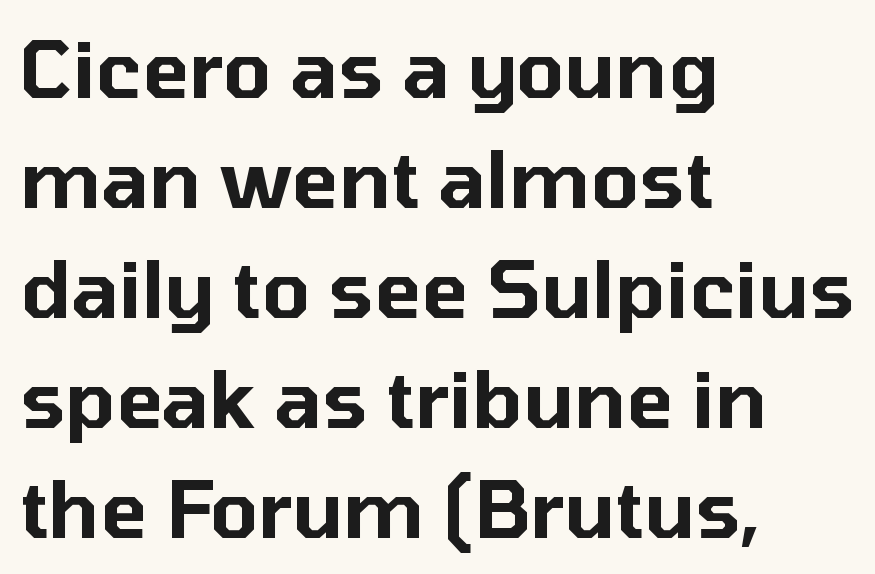
Q: Is the text italic (slanted)? A: No, it is upright.
Q: Is the typeface a serif or a sans-serif typeface? A: Sans-serif.
Q: Is the text underlined? A: No.
Q: How is the paragraph aligned? A: Left-aligned.
Q: Is the spacing between letters normal or unusually wide? A: Normal.
Q: Is the spacing between lines tight, normal or loose? A: Normal.
Q: Width (condensed, normal, or wide)? A: Normal.
Q: Stroke contrast? A: Low.
Q: x-height? A: Medium.
Q: Monospaced? A: No.
